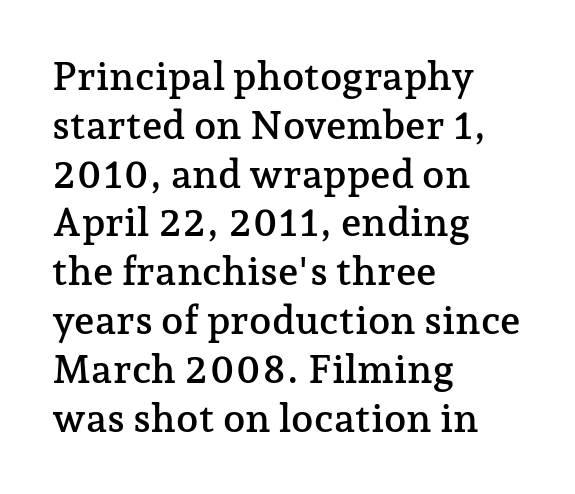
The image shows 40 px serif type, upright; set left-aligned, line spacing 1.22x, normal letter spacing, not underlined; low stroke contrast and a medium x-height.
